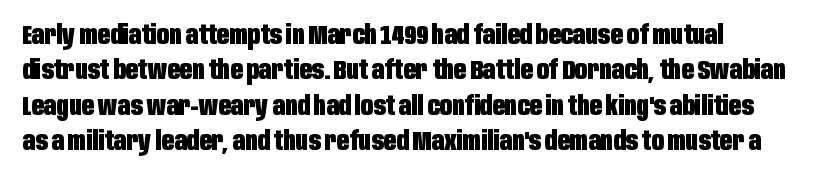
Q: Is the text bold? A: Yes.
Q: Is the text italic (slanted)? A: No, it is upright.
Q: Is the text underlined? A: No.
Q: How is the paragraph aligned? A: Left-aligned.
Q: Is the spacing between letters normal or unusually wide? A: Normal.
Q: Is the spacing between lines tight, normal or loose? A: Normal.
